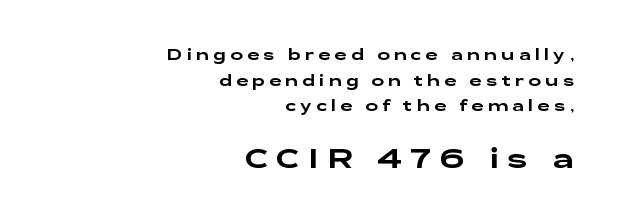
{"italic": "no", "underline": "no", "align": "right", "line_spacing_ratio": 1.71, "letter_spacing": "wide", "letter_spacing_em": 0.29, "larger_block": "second", "size_ratio": 1.8, "glyph_px": 27}
